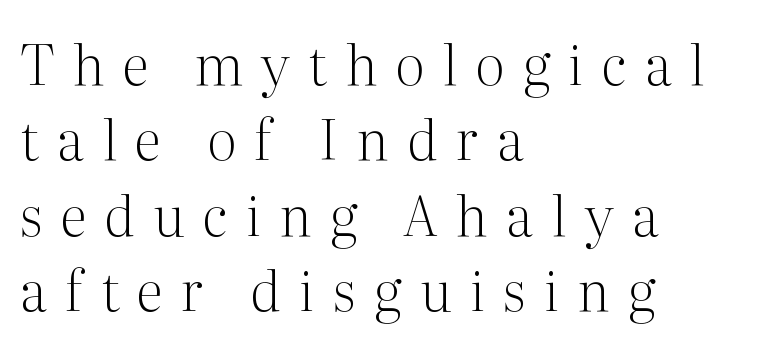
{"serif": "yes", "italic": "no", "bold": "no", "weight": "light", "width": "normal", "stroke_contrast": "medium", "x_height": "medium", "monospaced": "no", "underline": "no", "align": "left", "line_spacing": "normal", "line_spacing_ratio": 1.37, "letter_spacing": "wide", "letter_spacing_em": 0.33, "glyph_px": 55}
